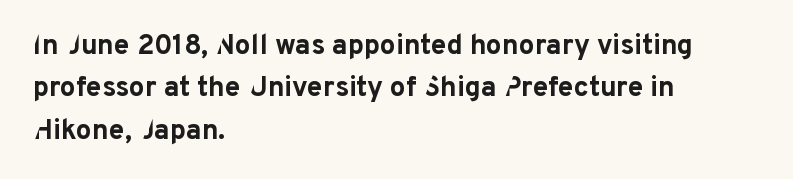
Underline: absent. Students, note that the glyphs here touch the page at normal intervals. This rendering employs a face without finishing strokes, i.e., a sans-serif. Vertical strokes here are truly vertical. Here the designer chose a conventional face with non-uniform glyph widths. This rendering uses left alignment, leaving the right contour irregular.
